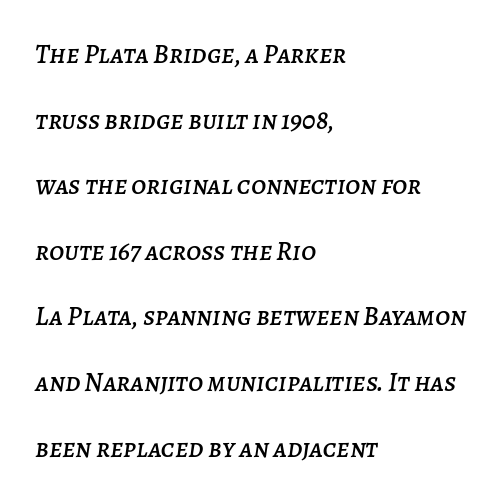
{"italic": "yes", "lean": "right", "slant_degrees": 7, "underline": "no", "align": "left", "line_spacing": "loose", "line_spacing_ratio": 2.43, "letter_spacing": "normal", "letter_spacing_em": 0.0, "glyph_px": 27}
